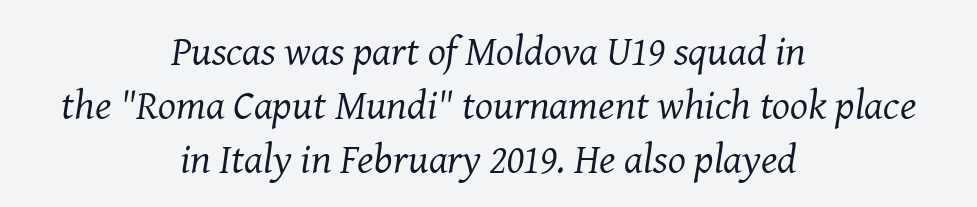
The baseline area is clear. Is there much room between lines? A standard amount, neither cramped nor airy. The passage shown is not bold in any degree. Each letter keeps its own natural width here, so spacing adapts to shape. The line texture is even and compact thanks to regular tracking. The glyphs look as if they've been sheared to an angle.
